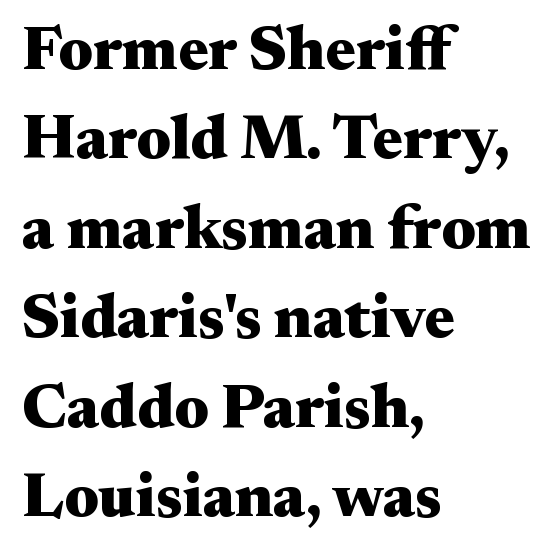
{"serif": "yes", "italic": "no", "bold": "yes", "weight": "heavy", "width": "wide", "stroke_contrast": "medium", "x_height": "small", "monospaced": "no", "underline": "no", "align": "left", "line_spacing": "normal", "line_spacing_ratio": 1.42, "letter_spacing": "normal", "letter_spacing_em": 0.0, "glyph_px": 63}
